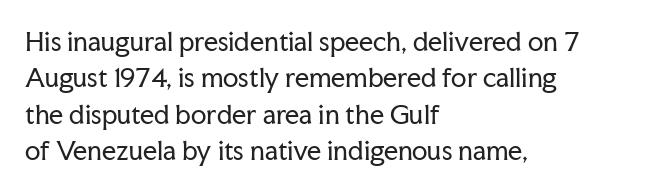
In terms of posture, this sample is upright. The passage shown has conventional tracking throughout. The zone under the glyphs is completely vacant. The lines are quadded left. These glyphs show unthickened strokes, regular width or finer. Rows of type keep a routine distance in the vertical direction.
